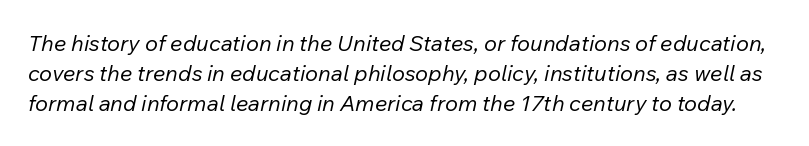
Letters rest on an invisible, unmarked baseline. Nobody touched the tracking dial on this one. Does the lettering tilt? It does — this is italic. The vertical gap from one line to the next is medium.
